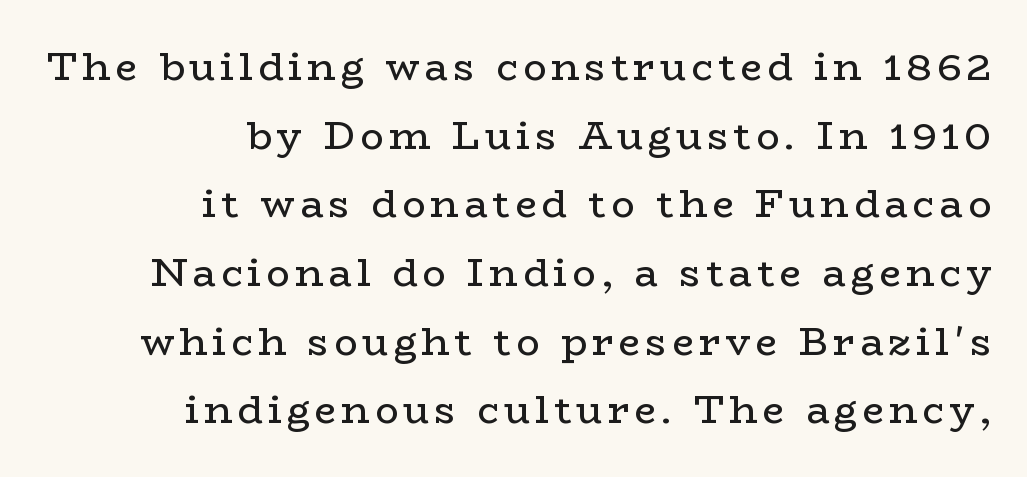
The image shows 39 px regular-weight, wide serif type, upright; set right-aligned, line spacing 1.76x, not underlined; low stroke contrast and a medium x-height.
